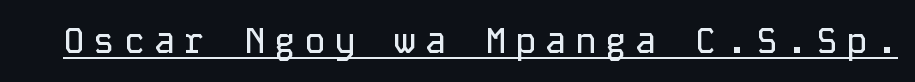
{"serif": "no", "italic": "no", "width": "normal", "stroke_contrast": "low", "x_height": "medium", "monospaced": "yes", "underline": "yes", "letter_spacing": "wide", "letter_spacing_em": 0.26, "glyph_px": 35}
